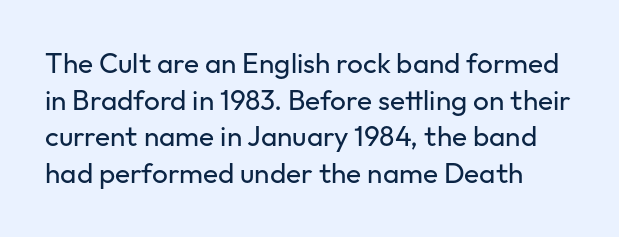
Q: Is the text bold? A: No.
Q: Is the text italic (slanted)? A: No, it is upright.
Q: Is the typeface a serif or a sans-serif typeface? A: Sans-serif.
Q: Is the text underlined? A: No.
Q: Is the spacing between letters normal or unusually wide? A: Normal.
Q: Is the spacing between lines tight, normal or loose? A: Normal.
Q: Width (condensed, normal, or wide)? A: Normal.
Q: Stroke contrast? A: Low.
Q: x-height? A: Medium.
Q: Monospaced? A: No.
